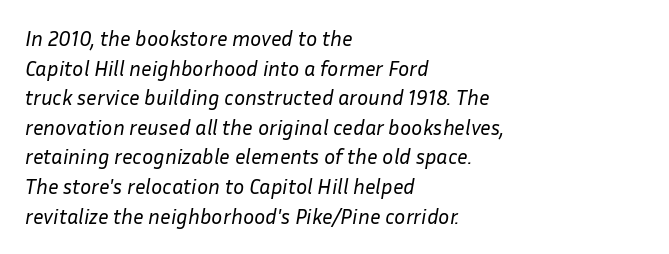
Q: Is the text bold? A: No.
Q: Is the text italic (slanted)? A: Yes, it leans right by about 10 degrees.
Q: Is the text underlined? A: No.
Q: How is the paragraph aligned? A: Left-aligned.
Q: Is the spacing between letters normal or unusually wide? A: Normal.
Q: Is the spacing between lines tight, normal or loose? A: Normal.
